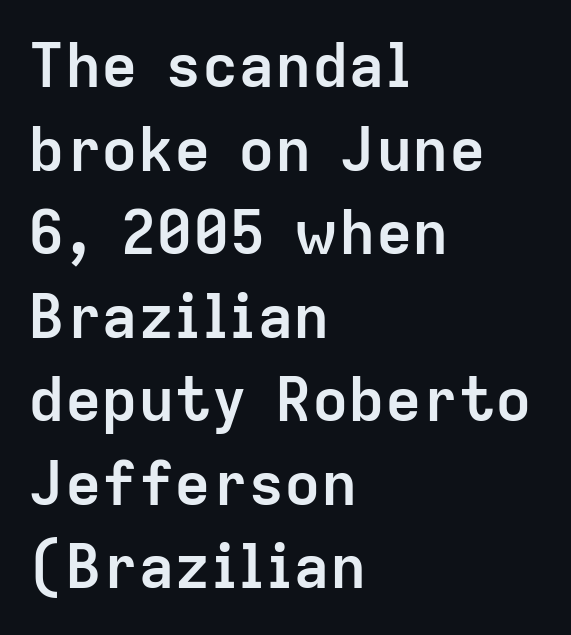
{"serif": "no", "italic": "no", "bold": "yes", "weight": "semibold", "width": "normal", "stroke_contrast": "low", "x_height": "medium", "monospaced": "no", "underline": "no", "align": "left", "line_spacing": "normal", "line_spacing_ratio": 1.37, "letter_spacing": "normal", "letter_spacing_em": 0.0, "glyph_px": 61}
